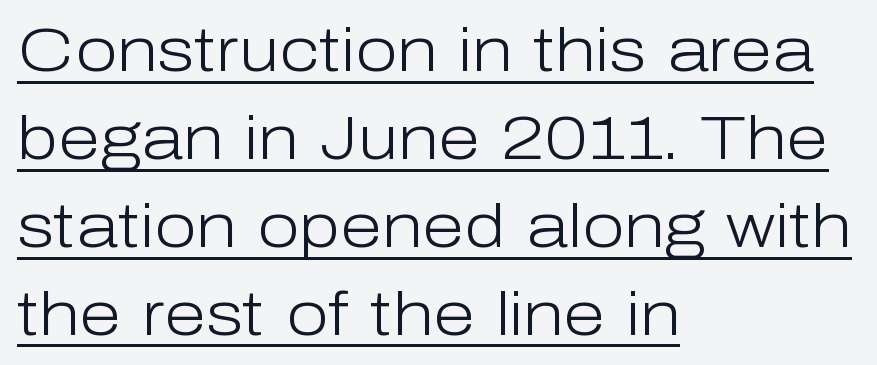
Q: Is the text bold? A: No.
Q: Is the text italic (slanted)? A: No, it is upright.
Q: Is the typeface a serif or a sans-serif typeface? A: Sans-serif.
Q: Is the text underlined? A: Yes.
Q: How is the paragraph aligned? A: Left-aligned.
Q: Is the spacing between letters normal or unusually wide? A: Normal.
Q: Is the spacing between lines tight, normal or loose? A: Normal.
Q: Width (condensed, normal, or wide)? A: Normal.
Q: Stroke contrast? A: Low.
Q: x-height? A: Medium.
Q: Monospaced? A: No.
